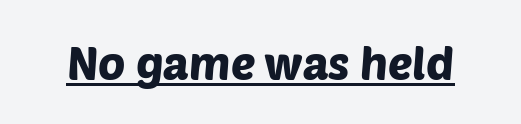
The image shows 46 px sans-serif type; set normal letter spacing, underlined; low stroke contrast and a large x-height.
